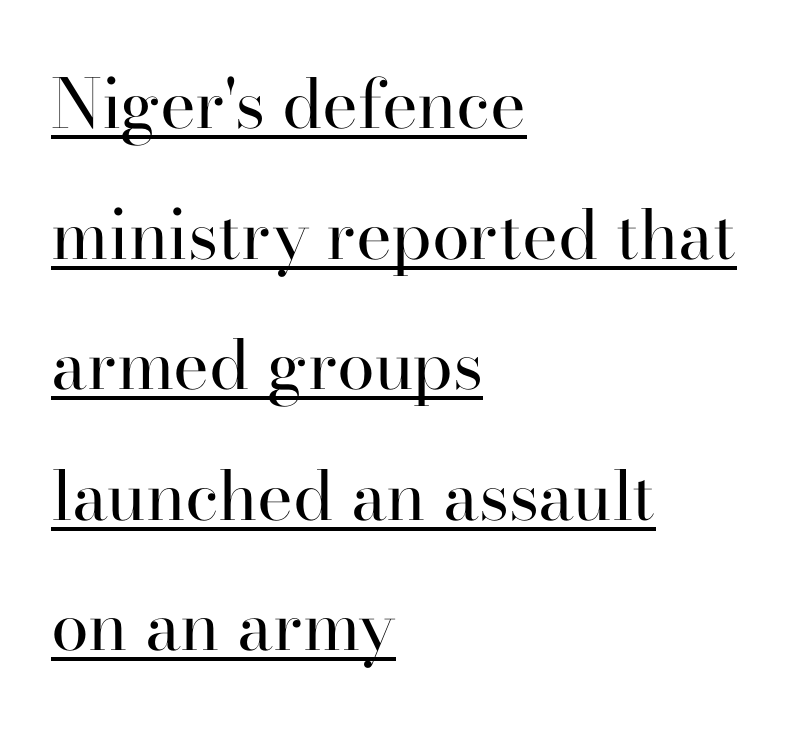
{"serif": "yes", "italic": "no", "bold": "no", "weight": "regular", "width": "normal", "stroke_contrast": "high", "x_height": "small", "monospaced": "no", "underline": "yes", "align": "left", "line_spacing": "loose", "line_spacing_ratio": 1.92, "letter_spacing": "normal", "letter_spacing_em": 0.0, "glyph_px": 68}
